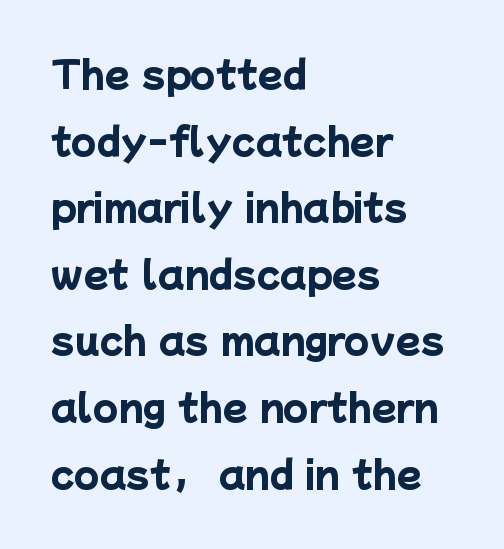
{"serif": "no", "bold": "yes", "weight": "heavy", "width": "normal", "stroke_contrast": "low", "x_height": "medium", "monospaced": "no", "underline": "no", "align": "left", "line_spacing_ratio": 1.85, "letter_spacing": "normal", "letter_spacing_em": 0.0, "glyph_px": 36}
